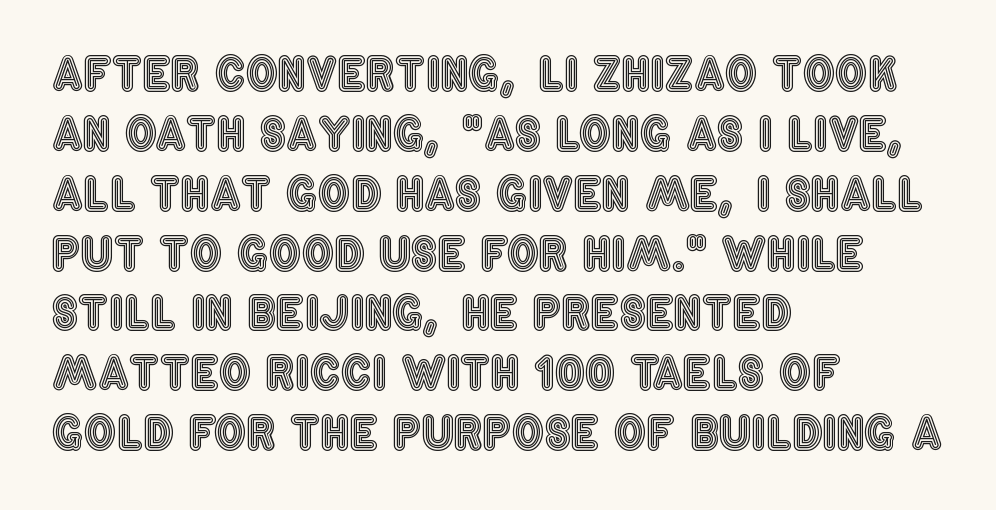
Q: Is the text italic (slanted)? A: No, it is upright.
Q: Is the text underlined? A: No.
Q: How is the paragraph aligned? A: Left-aligned.
Q: Is the spacing between letters normal or unusually wide? A: Normal.
Q: Is the spacing between lines tight, normal or loose? A: Normal.
Q: Width (condensed, normal, or wide)? A: Condensed.
Q: x-height? A: Large.
Q: Monospaced? A: No.
